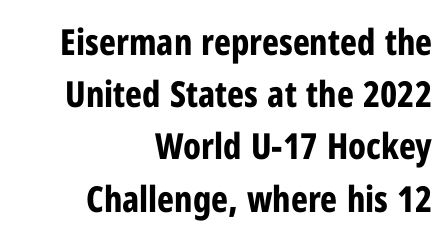
{"serif": "no", "italic": "no", "bold": "yes", "weight": "bold", "width": "condensed", "stroke_contrast": "low", "x_height": "medium", "monospaced": "no", "underline": "no", "align": "right", "line_spacing": "normal", "line_spacing_ratio": 1.45, "letter_spacing": "normal", "letter_spacing_em": 0.0, "glyph_px": 36}
